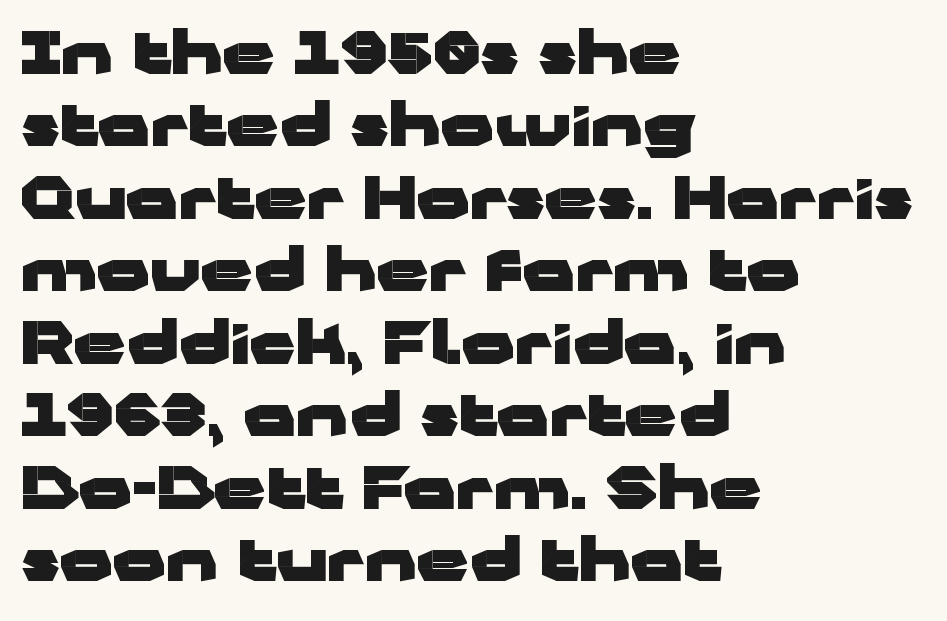
The image shows 58 px heavy, wide sans-serif type, upright; set left-aligned, normal line spacing (1.25x), normal letter spacing, not underlined; low stroke contrast and a medium x-height.
